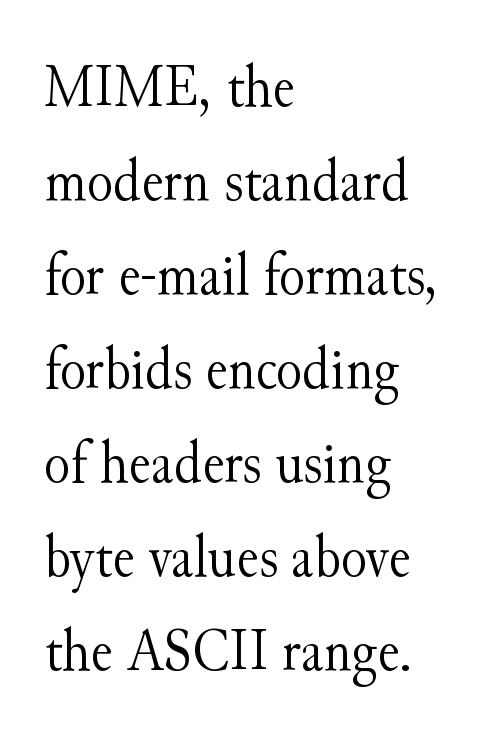
Whoever set this chose a conventional vertical rhythm. In terms of letterspacing, this is plain default setting. Note the varied advance widths — an 'i' is clearly narrower than an 'm'. Underline: absent. Where is the straight margin? On the left. Do the letters lean? They stand straight.
